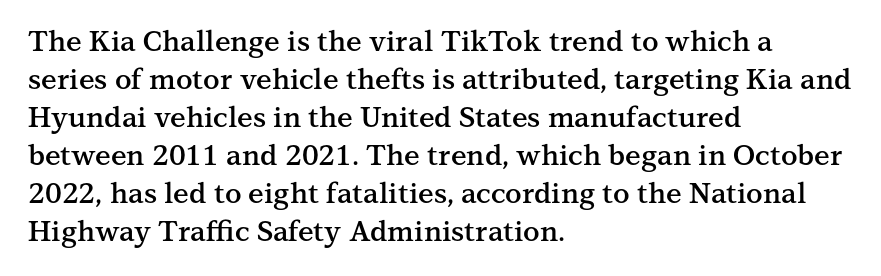
A somewhat darkened texture: the type is semibold rather than bold. Quick note: interline space is typical. Posture: vertical. Spacing verdict: proportional, widths tailored to each character. The horizontal fit of the characters is conventional and even. Quick note: underline off.
